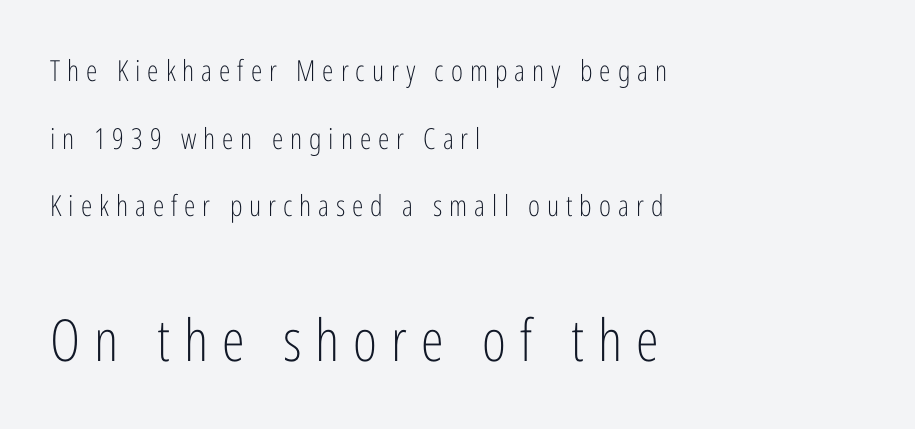
Q: Is the text bold? A: No.
Q: Is the text italic (slanted)? A: No, it is upright.
Q: Is the typeface a serif or a sans-serif typeface? A: Sans-serif.
Q: Is the text underlined? A: No.
Q: How is the paragraph aligned? A: Left-aligned.
Q: Is the spacing between letters normal or unusually wide? A: Unusually wide.
Q: Is the spacing between lines tight, normal or loose? A: Loose.
Q: Which block of text is set in a larger size, the first (top) or the second (bottom)? A: The second (bottom) one.
Q: Width (condensed, normal, or wide)? A: Condensed.
Q: Stroke contrast? A: Low.
Q: x-height? A: Medium.
Q: Monospaced? A: No.
